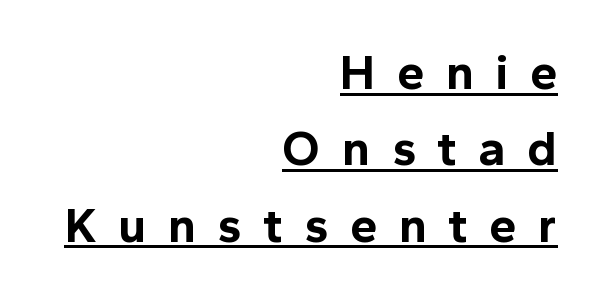
Q: Is the text bold? A: Yes.
Q: Is the text italic (slanted)? A: No, it is upright.
Q: Is the typeface a serif or a sans-serif typeface? A: Sans-serif.
Q: Is the text underlined? A: Yes.
Q: How is the paragraph aligned? A: Right-aligned.
Q: Is the spacing between letters normal or unusually wide? A: Unusually wide.
Q: Is the spacing between lines tight, normal or loose? A: Normal.
Q: Width (condensed, normal, or wide)? A: Normal.
Q: x-height? A: Medium.
Q: Monospaced? A: No.
